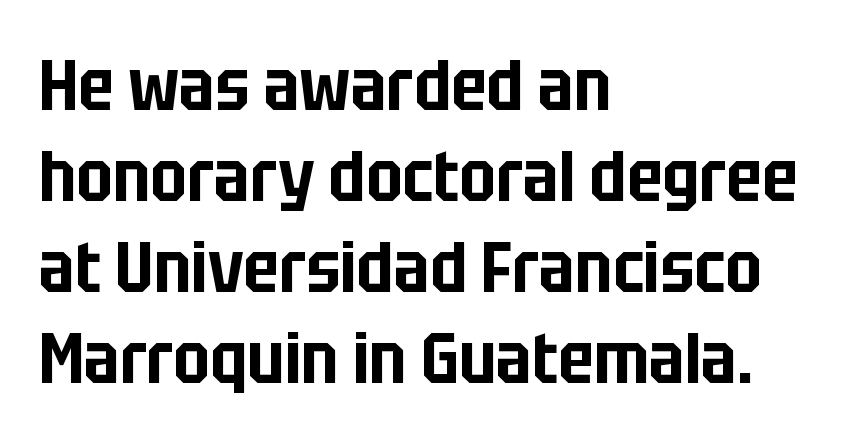
One-word summary of the alignment: left. Examine the stroke ends and you'll find no serifs. The space beneath each line is pristine and unruled. The space between consecutive lines is moderate. The type sits square on the baseline with zero lean. This sample has the flowing, uneven cadence of proportional lettering.
